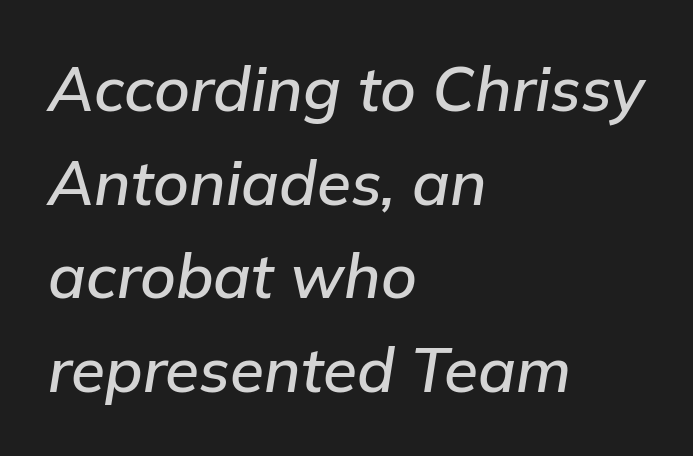
The image shows 62 px text type, italic (leaning right); set left-aligned, normal line spacing (1.51x), normal letter spacing, not underlined; low stroke contrast and a medium x-height.
